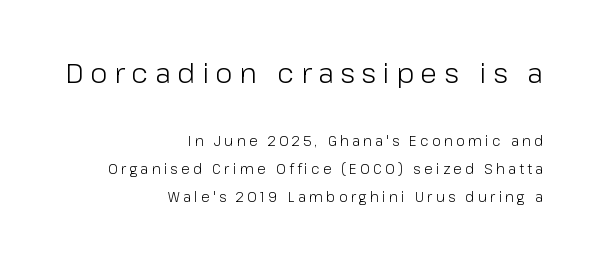
The image shows 28 px light sans-serif type, upright; set right-aligned, loose line spacing (1.99x), unusually wide letter spacing (+0.24 em), not underlined; the first (top) block is 2.0x larger; low stroke contrast and a medium x-height.
